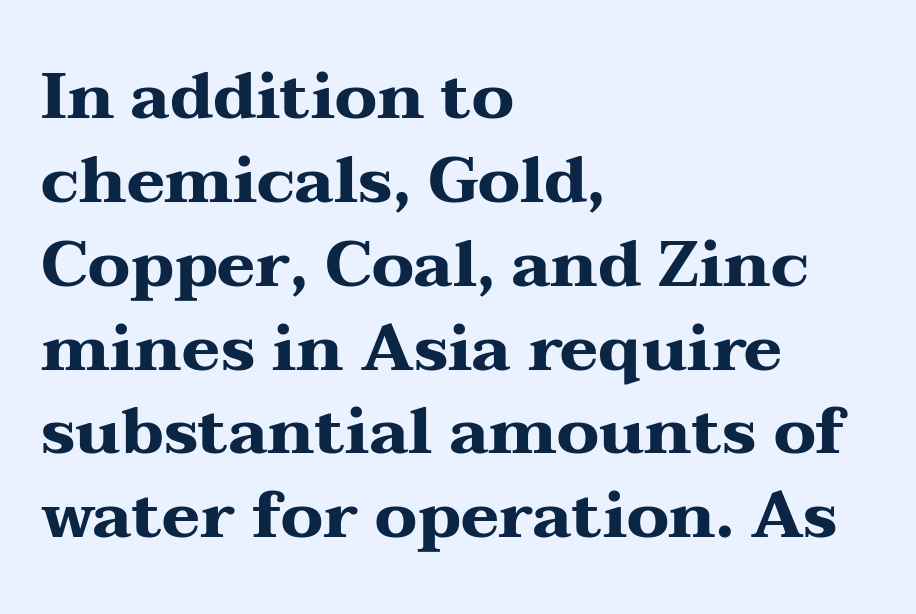
The image shows 65 px heavy, wide serif type, upright; set left-aligned, normal line spacing (1.29x), normal letter spacing, not underlined; medium stroke contrast and a medium x-height.
